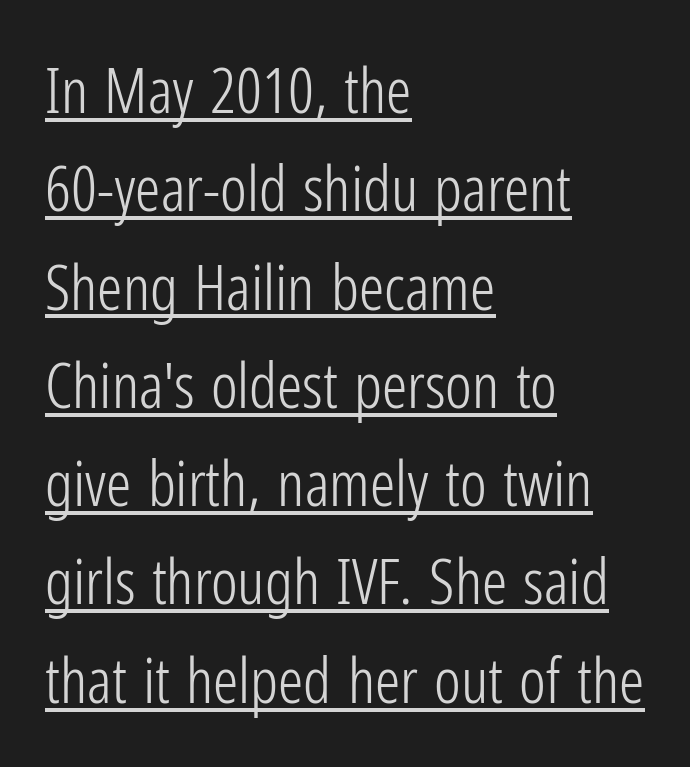
Rendered with straight, roman letterforms. Normally led — the rows are evenly, conventionally spaced. Check where the strokes stop: nothing finishes them off — pure sans. Notice how a bar underscores the lettering throughout. The strokes are not fattened; the text isn't bold. Line beginnings align vertically; line endings do not.
